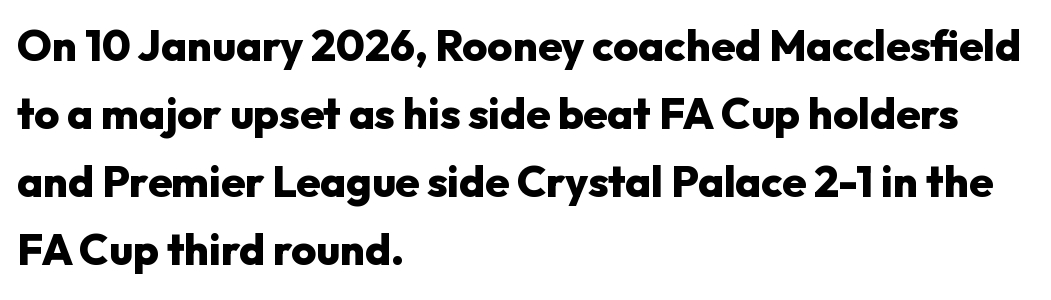
Q: Is the text bold? A: Yes.
Q: Is the text italic (slanted)? A: No, it is upright.
Q: Is the typeface a serif or a sans-serif typeface? A: Sans-serif.
Q: Is the text underlined? A: No.
Q: How is the paragraph aligned? A: Left-aligned.
Q: Is the spacing between letters normal or unusually wide? A: Normal.
Q: Is the spacing between lines tight, normal or loose? A: Normal.
Q: Width (condensed, normal, or wide)? A: Normal.
Q: Stroke contrast? A: Low.
Q: x-height? A: Medium.
Q: Monospaced? A: No.
